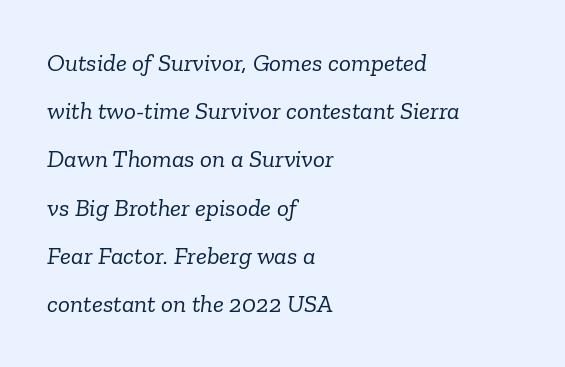
Q: Is the text bold? A: No.
Q: Is the text italic (slanted)? A: Yes, it leans right by about 6 degrees.
Q: Is the text underlined? A: No.
Q: How is the paragraph aligned? A: Left-aligned.
Q: Is the spacing between letters normal or unusually wide? A: Normal.
Q: Is the spacing between lines tight, normal or loose? A: Loose.
